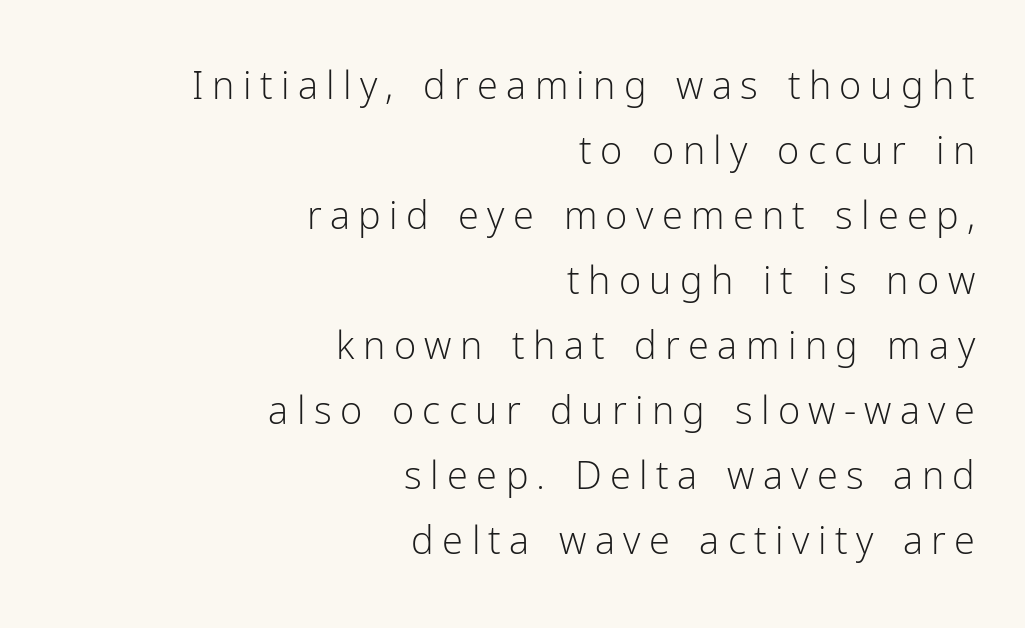
Q: Is the text bold? A: No.
Q: Is the text italic (slanted)? A: No, it is upright.
Q: Is the typeface a serif or a sans-serif typeface? A: Sans-serif.
Q: Is the text underlined? A: No.
Q: How is the paragraph aligned? A: Right-aligned.
Q: Is the spacing between letters normal or unusually wide? A: Unusually wide.
Q: Width (condensed, normal, or wide)? A: Normal.
Q: Stroke contrast? A: Low.
Q: x-height? A: Medium.
Q: Monospaced? A: No.
